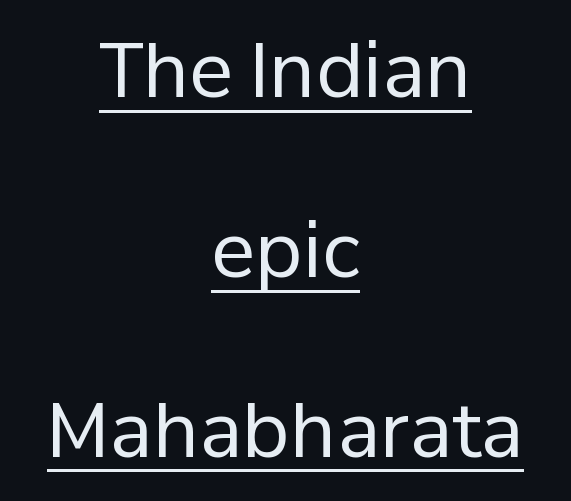
The image shows 74 px regular-weight sans-serif type, upright; set centered, loose line spacing (2.43x), normal letter spacing, underlined; low stroke contrast and a medium x-height.
